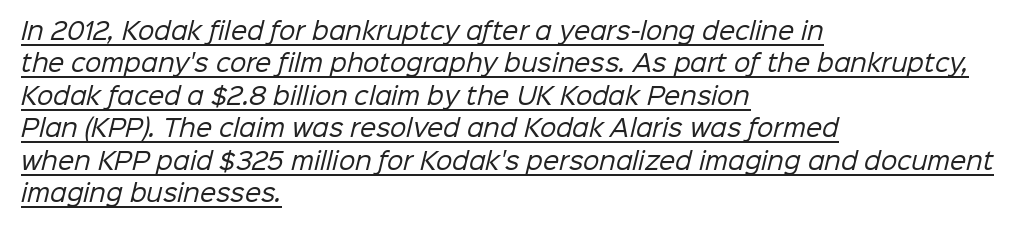
Weight class: somewhere from thin through regular. Compared with typical body copy, the letter spacing here is the same. Quick note: interline space is typical. Is the block centered? No — it sits flush against the left margin. Somebody hit Ctrl+U on this one — the words are underlined.
